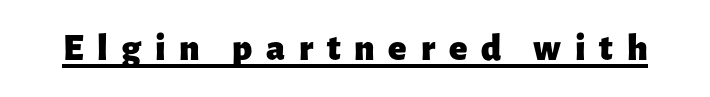
The image shows 38 px heavy sans-serif type, upright; set unusually wide letter spacing (+0.36 em), underlined; low stroke contrast and a medium x-height.
